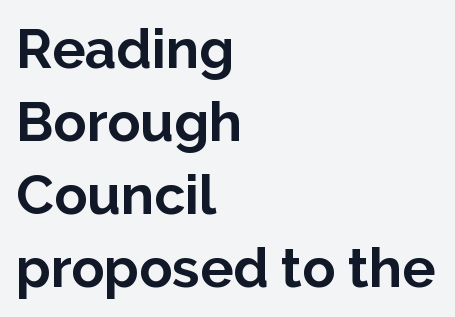
{"serif": "no", "italic": "no", "bold": "yes", "weight": "bold", "width": "normal", "stroke_contrast": "low", "x_height": "medium", "monospaced": "no", "underline": "no", "align": "left", "line_spacing": "normal", "line_spacing_ratio": 1.33, "letter_spacing": "normal", "letter_spacing_em": 0.0, "glyph_px": 55}
